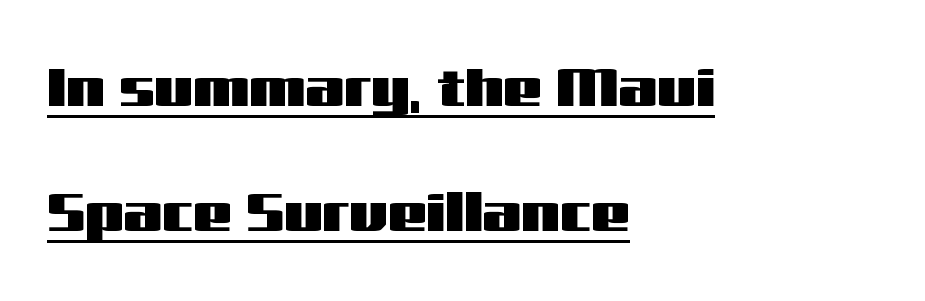
Q: Is the text italic (slanted)? A: No, it is upright.
Q: Is the typeface a serif or a sans-serif typeface? A: Sans-serif.
Q: Is the text underlined? A: Yes.
Q: How is the paragraph aligned? A: Left-aligned.
Q: Is the spacing between letters normal or unusually wide? A: Normal.
Q: Is the spacing between lines tight, normal or loose? A: Loose.
Q: Width (condensed, normal, or wide)? A: Wide.
Q: Stroke contrast? A: Medium.
Q: x-height? A: Medium.
Q: Monospaced? A: No.
